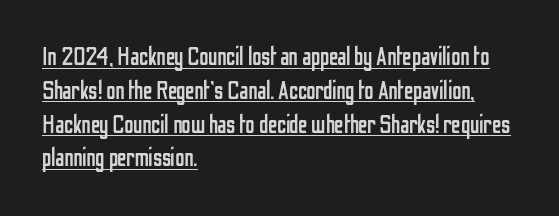
Q: Is the text bold? A: No.
Q: Is the text italic (slanted)? A: No, it is upright.
Q: Is the text underlined? A: Yes.
Q: How is the paragraph aligned? A: Left-aligned.
Q: Is the spacing between letters normal or unusually wide? A: Normal.
Q: Is the spacing between lines tight, normal or loose? A: Normal.
